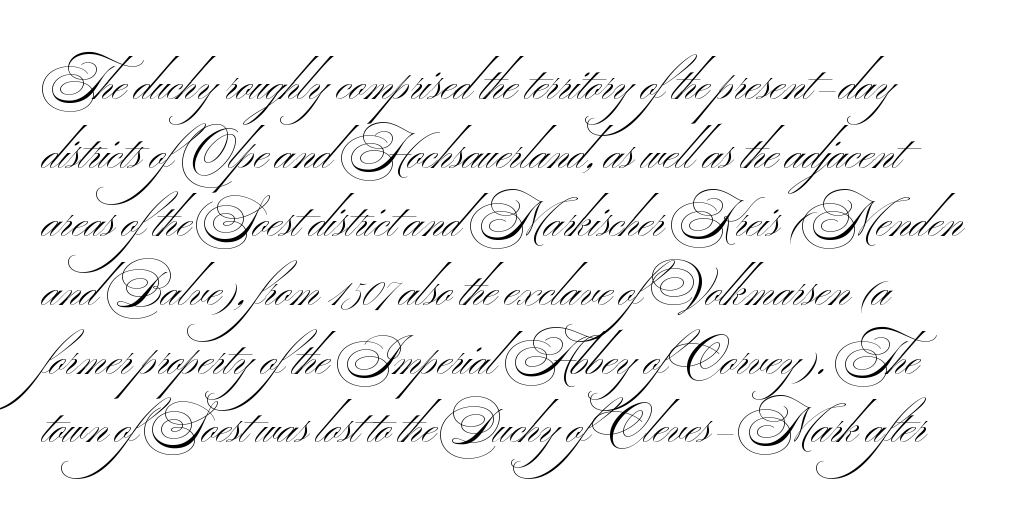
{"serif": "no", "bold": "no", "weight": "light", "width": "wide", "stroke_contrast": "medium", "x_height": "small", "monospaced": "no", "underline": "no", "line_spacing": "normal", "line_spacing_ratio": 1.43, "letter_spacing": "normal", "letter_spacing_em": 0.0, "glyph_px": 48}
